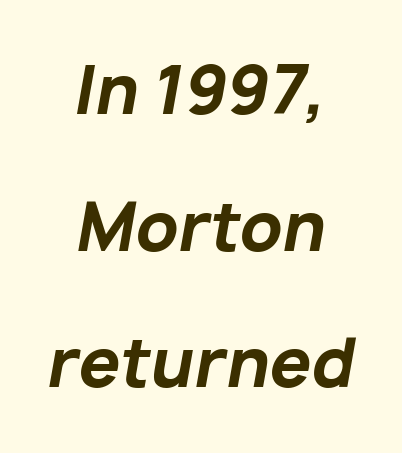
Leftover space on each line is divided equally before and after the words. Students, observe: this is what heavily led, spacious text looks like. The tracking reads as untouched default to a designer's eye. There's an unmistakable incline to the writing here. The space directly below the letters is spotless. This is heavy type, rendered in bold.
